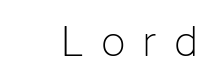
The image shows 41 px light sans-serif type, upright; set unusually wide letter spacing (+0.41 em), not underlined; low stroke contrast and a medium x-height.
